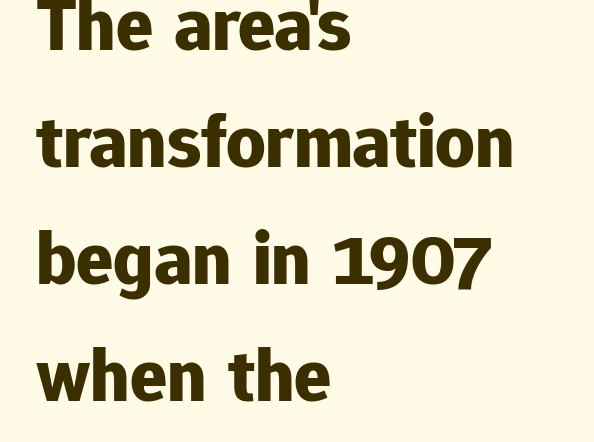
Q: Is the text bold? A: Yes.
Q: Is the text italic (slanted)? A: No, it is upright.
Q: Is the typeface a serif or a sans-serif typeface? A: Sans-serif.
Q: Is the text underlined? A: No.
Q: How is the paragraph aligned? A: Left-aligned.
Q: Is the spacing between letters normal or unusually wide? A: Normal.
Q: Is the spacing between lines tight, normal or loose? A: Normal.
Q: Width (condensed, normal, or wide)? A: Normal.
Q: Stroke contrast? A: Low.
Q: x-height? A: Medium.
Q: Monospaced? A: No.
